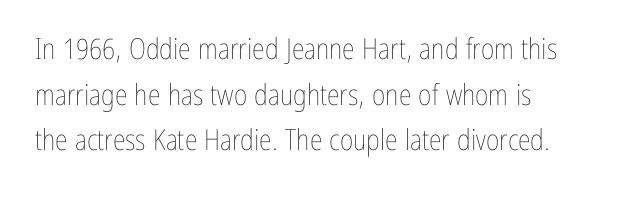
Q: Is the text bold? A: No.
Q: Is the text italic (slanted)? A: No, it is upright.
Q: Is the text underlined? A: No.
Q: How is the paragraph aligned? A: Left-aligned.
Q: Is the spacing between letters normal or unusually wide? A: Normal.
Q: Is the spacing between lines tight, normal or loose? A: Normal.
Q: Width (condensed, normal, or wide)? A: Condensed.
Q: Stroke contrast? A: Low.
Q: x-height? A: Medium.
Q: Monospaced? A: No.
